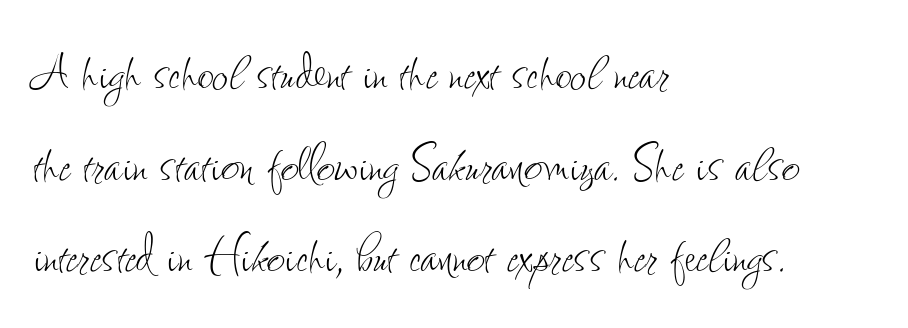
The image shows 64 px thin, condensed type; set left-aligned, normal line spacing (1.43x), normal letter spacing, not underlined; low stroke contrast and a small x-height.
